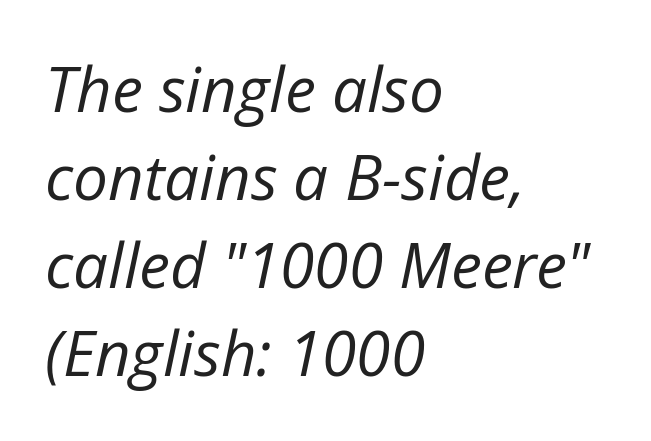
The image shows 62 px regular-weight type, italic (leaning right); set left-aligned, normal line spacing (1.42x), normal letter spacing, not underlined; low stroke contrast and a medium x-height.
